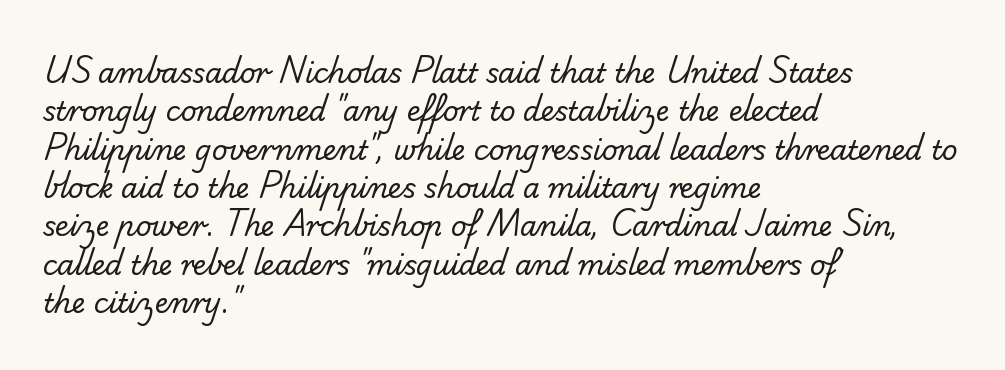
Q: Is the text bold? A: No.
Q: Is the text underlined? A: No.
Q: How is the paragraph aligned? A: Left-aligned.
Q: Is the spacing between letters normal or unusually wide? A: Normal.
Q: Is the spacing between lines tight, normal or loose? A: Normal.
